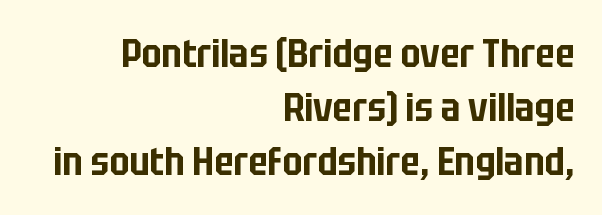
Q: Is the text italic (slanted)? A: No, it is upright.
Q: Is the typeface a serif or a sans-serif typeface? A: Sans-serif.
Q: Is the text underlined? A: No.
Q: How is the paragraph aligned? A: Right-aligned.
Q: Is the spacing between letters normal or unusually wide? A: Normal.
Q: Is the spacing between lines tight, normal or loose? A: Normal.
Q: Width (condensed, normal, or wide)? A: Condensed.
Q: Stroke contrast? A: Low.
Q: x-height? A: Large.
Q: Monospaced? A: No.
